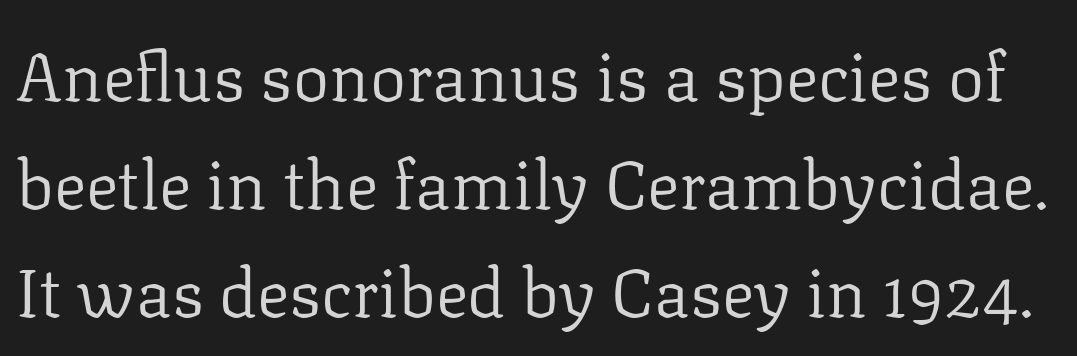
{"serif": "yes", "italic": "no", "bold": "no", "weight": "regular", "width": "normal", "stroke_contrast": "low", "x_height": "medium", "monospaced": "no", "underline": "no", "line_spacing": "normal", "line_spacing_ratio": 1.59, "letter_spacing": "normal", "letter_spacing_em": 0.0, "glyph_px": 68}
